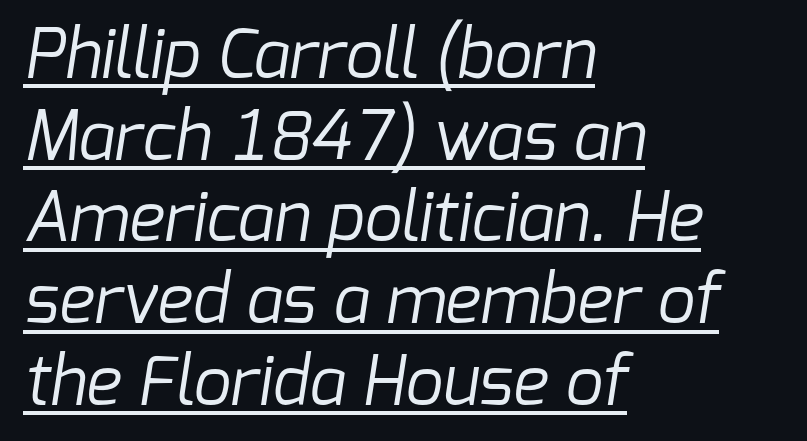
Q: Is the text bold? A: No.
Q: Is the typeface a serif or a sans-serif typeface? A: Sans-serif.
Q: Is the text underlined? A: Yes.
Q: How is the paragraph aligned? A: Left-aligned.
Q: Is the spacing between letters normal or unusually wide? A: Normal.
Q: Width (condensed, normal, or wide)? A: Normal.
Q: Stroke contrast? A: Low.
Q: x-height? A: Medium.
Q: Monospaced? A: No.
